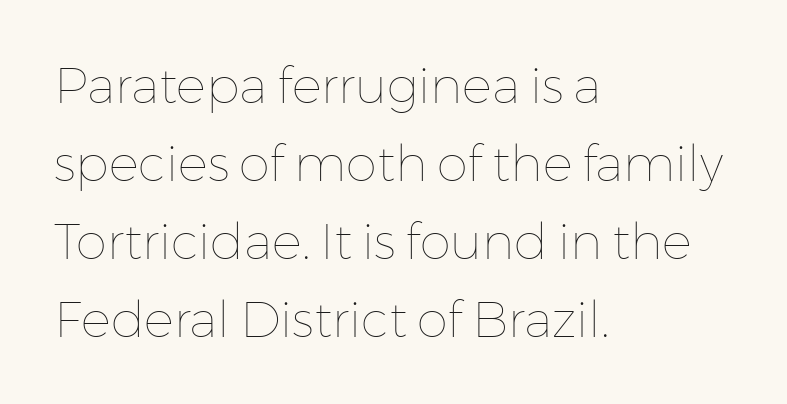
Q: Is the text bold? A: No.
Q: Is the text italic (slanted)? A: No, it is upright.
Q: Is the text underlined? A: No.
Q: How is the paragraph aligned? A: Left-aligned.
Q: Is the spacing between letters normal or unusually wide? A: Normal.
Q: Is the spacing between lines tight, normal or loose? A: Normal.
Q: Width (condensed, normal, or wide)? A: Normal.
Q: Stroke contrast? A: Low.
Q: x-height? A: Medium.
Q: Monospaced? A: No.
